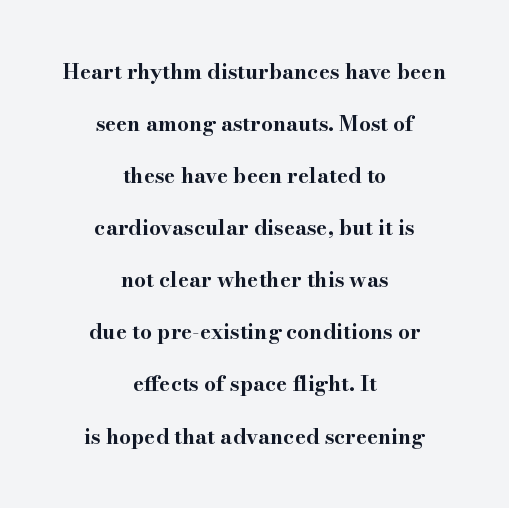
The image shows 21 px bold type, upright; set centered, loose line spacing (2.48x), normal letter spacing, not underlined.
